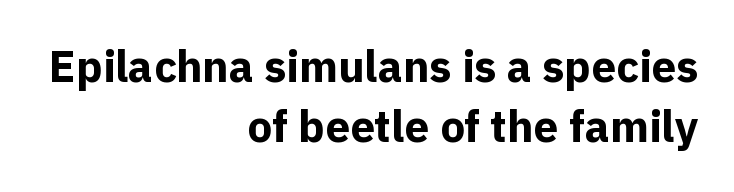
The image shows 44 px bold sans-serif type, upright; set right-aligned, normal line spacing (1.37x), normal letter spacing, not underlined; a medium x-height.
